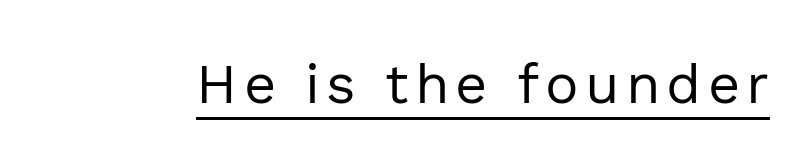
Q: Is the text bold? A: No.
Q: Is the text italic (slanted)? A: No, it is upright.
Q: Is the typeface a serif or a sans-serif typeface? A: Sans-serif.
Q: Is the text underlined? A: Yes.
Q: Width (condensed, normal, or wide)? A: Normal.
Q: x-height? A: Medium.
Q: Monospaced? A: No.
